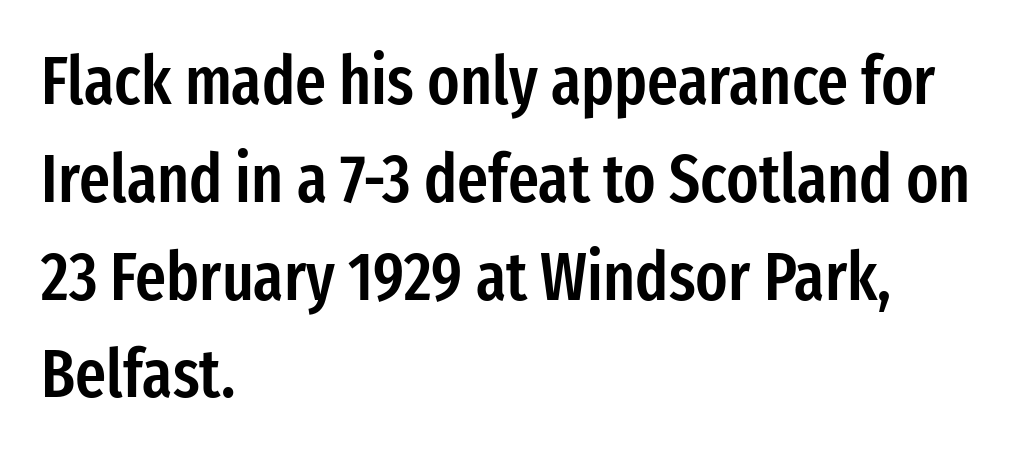
This rendering uses left alignment, leaving the right contour irregular. A roman cut, with each character standing at attention. The passage shown stacks its lines at a standard gap. A bare baseline throughout the passage. The line texture is even and compact thanks to regular tracking.
